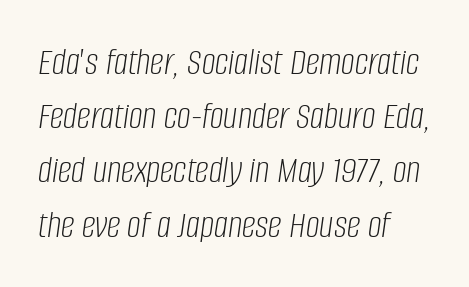
Q: Is the text bold? A: No.
Q: Is the text italic (slanted)? A: Yes, it leans right by about 8 degrees.
Q: Is the text underlined? A: No.
Q: How is the paragraph aligned? A: Left-aligned.
Q: Is the spacing between letters normal or unusually wide? A: Normal.
Q: Is the spacing between lines tight, normal or loose? A: Normal.
Q: Width (condensed, normal, or wide)? A: Condensed.
Q: Stroke contrast? A: Low.
Q: x-height? A: Large.
Q: Monospaced? A: No.
